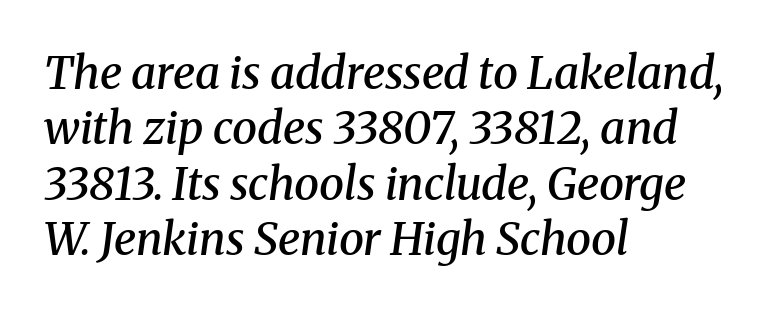
The lines are quadded left. Underlining? Definitely not there. The rendering uses natural spacing where letterforms have individual widths. Notice the strokes are somewhat thickened but not fully heavy: this is a semibold. This sample uses a serif face.
